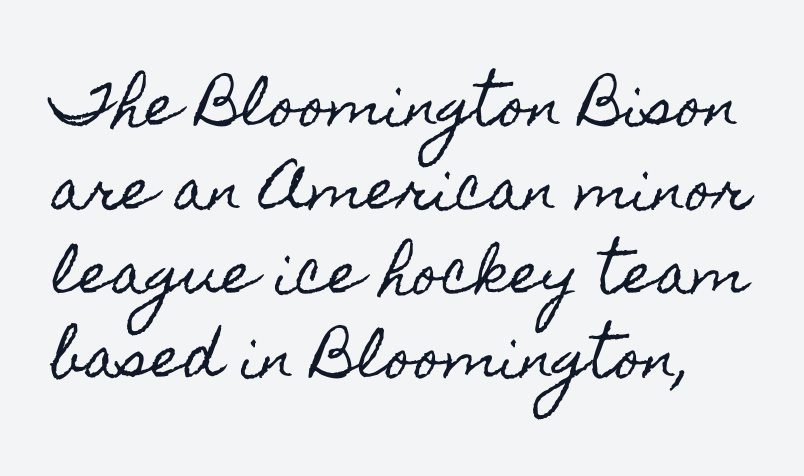
Clear beneath every line of the passage. The rendering uses natural spacing where letterforms have individual widths. Rows of type keep a routine distance in the vertical direction. Students, note that the glyphs here touch the page at normal intervals.
